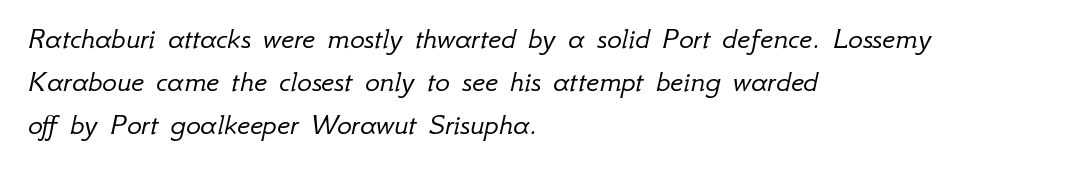
{"italic": "yes", "lean": "right", "slant_degrees": 12, "bold": "no", "weight": "light", "width": "normal", "stroke_contrast": "low", "x_height": "small", "monospaced": "no", "underline": "no", "align": "left", "line_spacing": "normal", "line_spacing_ratio": 1.38, "letter_spacing": "normal", "letter_spacing_em": 0.0, "glyph_px": 31}
